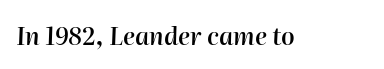
{"italic": "yes", "lean": "right", "slant_degrees": 2, "bold": "semi", "underline": "no", "letter_spacing": "normal", "letter_spacing_em": 0.0, "glyph_px": 24}
